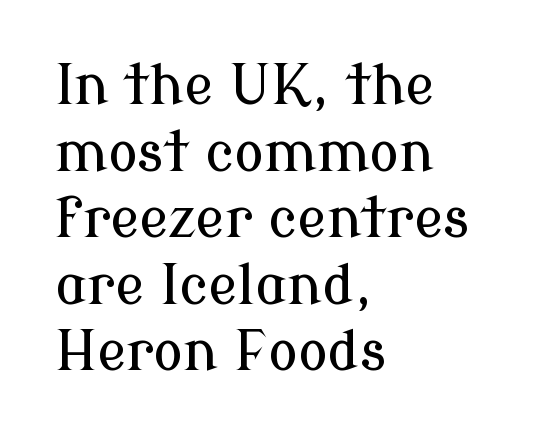
The image shows 55 px serif type, upright; set left-aligned, line spacing 1.21x, normal letter spacing, not underlined; low stroke contrast and a medium x-height.
